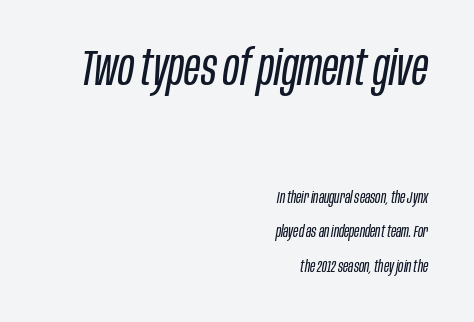
Q: Is the text bold? A: No.
Q: Is the text italic (slanted)? A: Yes, it leans right by about 10 degrees.
Q: Is the text underlined? A: No.
Q: How is the paragraph aligned? A: Right-aligned.
Q: Is the spacing between letters normal or unusually wide? A: Normal.
Q: Is the spacing between lines tight, normal or loose? A: Loose.
Q: Which block of text is set in a larger size, the first (top) or the second (bottom)? A: The first (top) one.
Q: Width (condensed, normal, or wide)? A: Condensed.
Q: Stroke contrast? A: Low.
Q: x-height? A: Large.
Q: Monospaced? A: No.
